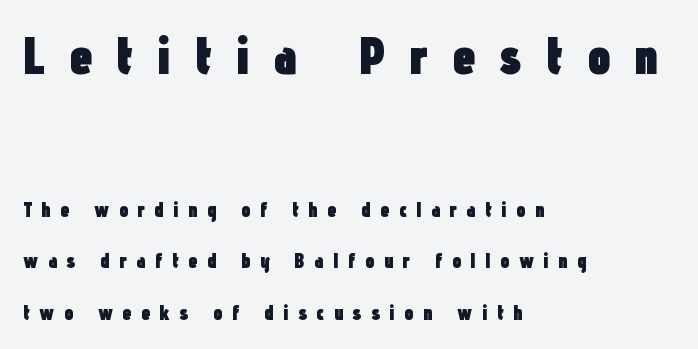
Q: Is the text bold? A: Yes.
Q: Is the text italic (slanted)? A: No, it is upright.
Q: Is the typeface a serif or a sans-serif typeface? A: Sans-serif.
Q: Is the text underlined? A: No.
Q: How is the paragraph aligned? A: Left-aligned.
Q: Is the spacing between letters normal or unusually wide? A: Unusually wide.
Q: Is the spacing between lines tight, normal or loose? A: Loose.
Q: Which block of text is set in a larger size, the first (top) or the second (bottom)? A: The first (top) one.
Q: Width (condensed, normal, or wide)? A: Condensed.
Q: Stroke contrast? A: Low.
Q: x-height? A: Medium.
Q: Monospaced? A: No.
